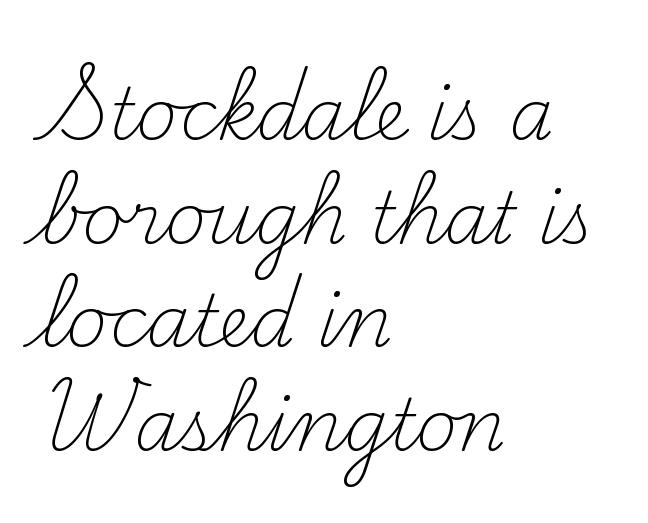
{"bold": "no", "weight": "light", "width": "normal", "stroke_contrast": "medium", "x_height": "small", "monospaced": "no", "underline": "no", "align": "left", "line_spacing": "normal", "line_spacing_ratio": 1.46, "letter_spacing": "normal", "letter_spacing_em": 0.0, "glyph_px": 71}
